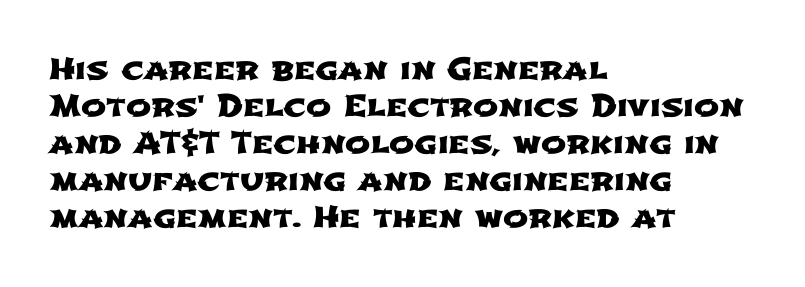
The baseline area is clear. Compared with a centered layout, this one pins lines to the left instead. Spacing verdict: proportional, widths tailored to each character. These lines are composed in type without serifs. In terms of letterspacing, this is plain default setting.
